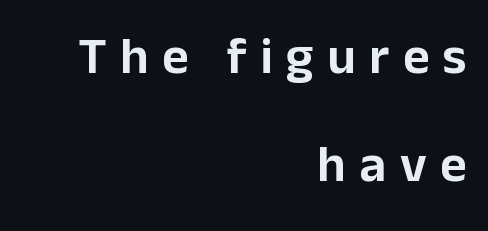
{"serif": "no", "italic": "no", "width": "normal", "stroke_contrast": "low", "x_height": "medium", "monospaced": "no", "underline": "no", "align": "right", "line_spacing": "loose", "line_spacing_ratio": 2.08, "letter_spacing": "wide", "letter_spacing_em": 0.26, "glyph_px": 52}
